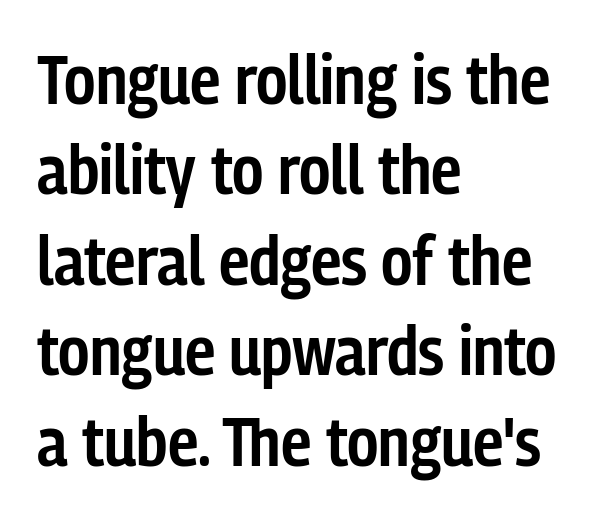
The image shows 69 px semibold, condensed sans-serif type, upright; set left-aligned, normal line spacing (1.31x), normal letter spacing, not underlined; low stroke contrast and a medium x-height.
